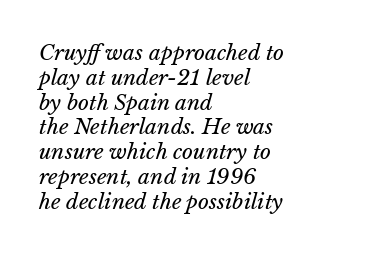
{"bold": "no", "underline": "no", "align": "left", "line_spacing_ratio": 1.18, "letter_spacing": "normal", "letter_spacing_em": 0.0, "glyph_px": 21}
